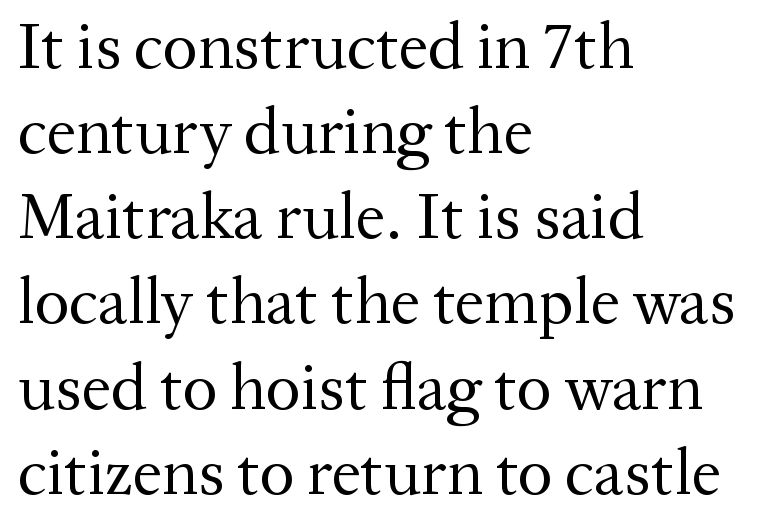
Is this a sans? No — the strokes have serifs. Nobody touched the tracking dial on this one. All the whitespace from short lines collects on the right. Bold? No — there's no thickening of the strokes. Students, observe: this is what conventionally led text looks like. Do the characters align in a grid? No, the font is proportional.
